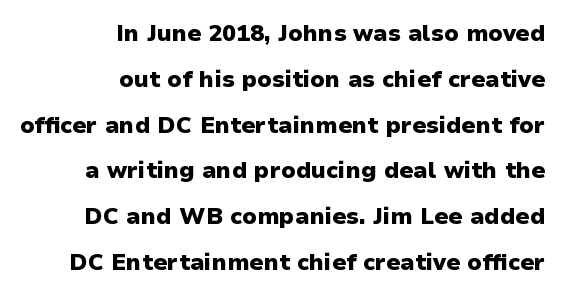
Anything drawn beneath the words? Only blank space. A roman cut, with each character standing at attention. How are the letters spaced? Ordinarily, with no added tracking. Does the leading feel generous? Absolutely, it's lavish. Chunky letters — that's bold for sure. The text block is weighted toward the right margin, trailing off unevenly leftward.
